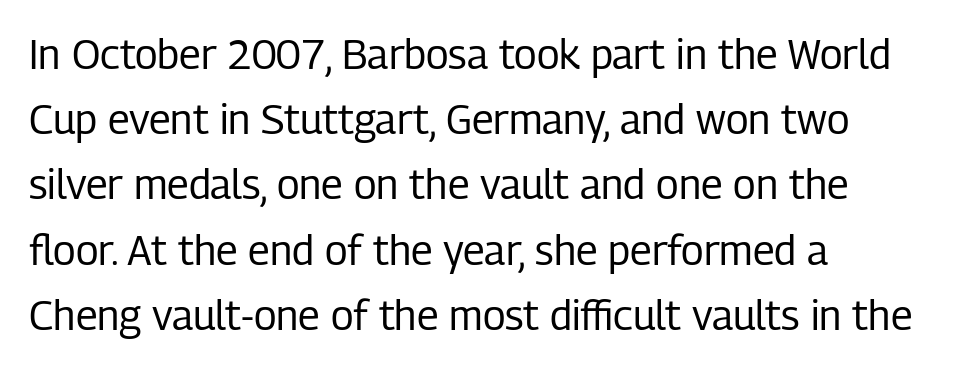
{"serif": "no", "italic": "no", "bold": "no", "weight": "regular", "width": "condensed", "stroke_contrast": "low", "x_height": "medium", "monospaced": "no", "underline": "no", "align": "left", "line_spacing": "normal", "line_spacing_ratio": 1.59, "letter_spacing": "normal", "letter_spacing_em": 0.0, "glyph_px": 41}
